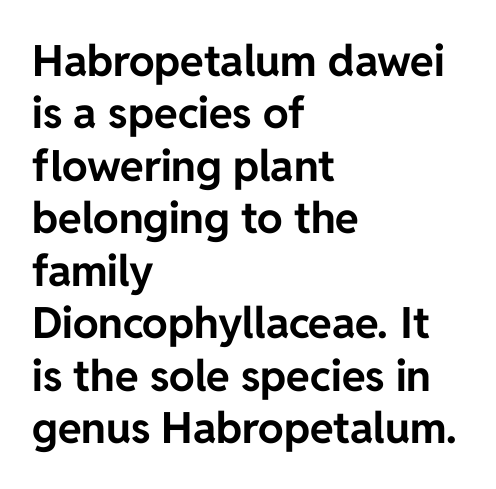
When letters stand straight like this, we call the style roman or upright. This rendering features lettering with no underline. As a designer I'd log this as weight 700, bold. These lines are rendered in a variable-pitch font.
